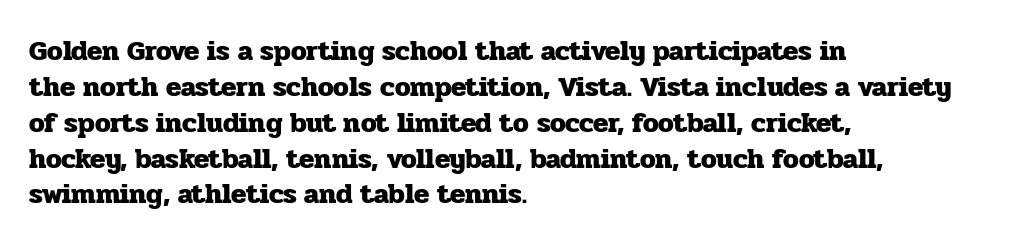
{"serif": "yes", "italic": "no", "bold": "yes", "weight": "heavy", "width": "normal", "stroke_contrast": "low", "x_height": "medium", "monospaced": "no", "underline": "no", "align": "left", "line_spacing": "normal", "line_spacing_ratio": 1.28, "letter_spacing": "normal", "letter_spacing_em": 0.0, "glyph_px": 28}
